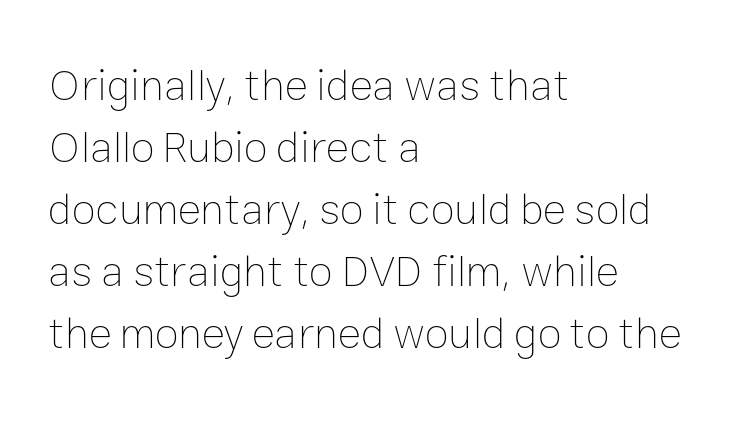
Q: Is the text bold? A: No.
Q: Is the text italic (slanted)? A: No, it is upright.
Q: Is the text underlined? A: No.
Q: How is the paragraph aligned? A: Left-aligned.
Q: Is the spacing between letters normal or unusually wide? A: Normal.
Q: Is the spacing between lines tight, normal or loose? A: Normal.
Q: Width (condensed, normal, or wide)? A: Normal.
Q: Stroke contrast? A: Low.
Q: x-height? A: Medium.
Q: Monospaced? A: No.
